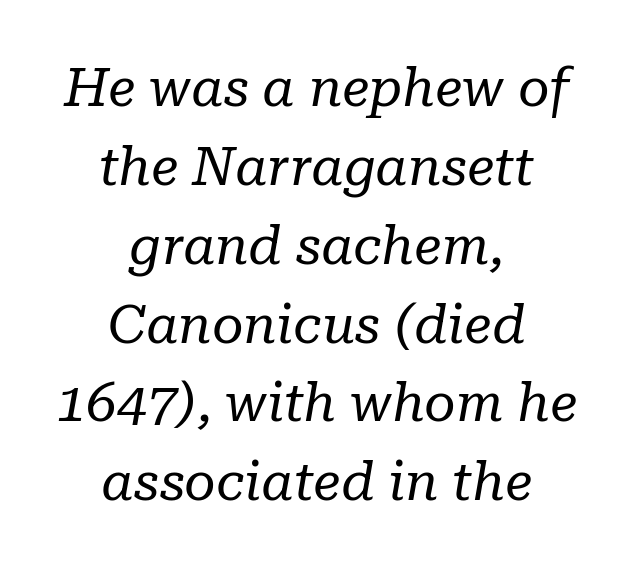
The image shows 54 px regular-weight serif type, italic (leaning right); set centered, normal line spacing (1.46x), normal letter spacing, not underlined; low stroke contrast and a medium x-height.
